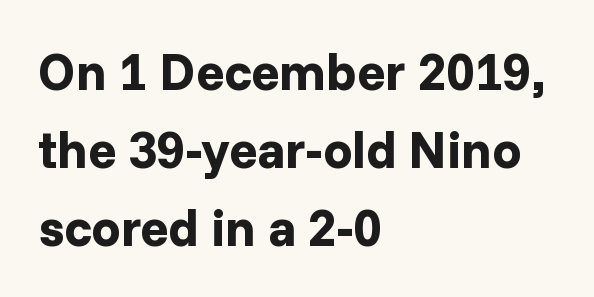
Q: Is the text bold? A: Yes.
Q: Is the text italic (slanted)? A: No, it is upright.
Q: Is the typeface a serif or a sans-serif typeface? A: Sans-serif.
Q: Is the text underlined? A: No.
Q: How is the paragraph aligned? A: Left-aligned.
Q: Is the spacing between letters normal or unusually wide? A: Normal.
Q: Is the spacing between lines tight, normal or loose? A: Normal.
Q: Width (condensed, normal, or wide)? A: Normal.
Q: Stroke contrast? A: Low.
Q: x-height? A: Medium.
Q: Monospaced? A: No.
